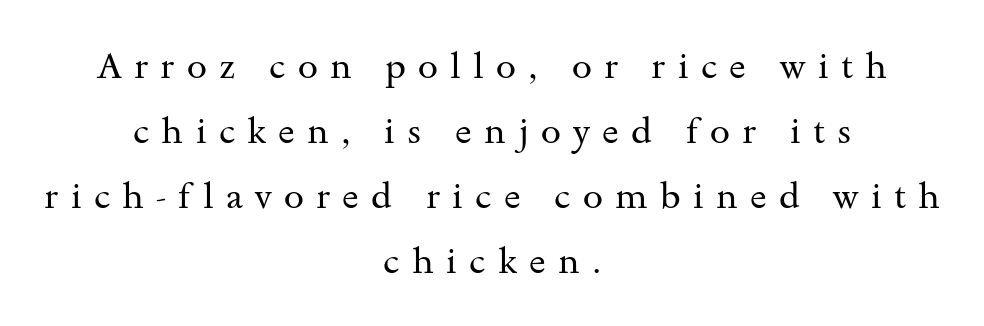
The image shows 36 px regular-weight, wide serif type, upright; set centered, line spacing 1.81x, unusually wide letter spacing (+0.34 em), not underlined; medium stroke contrast and a small x-height.
